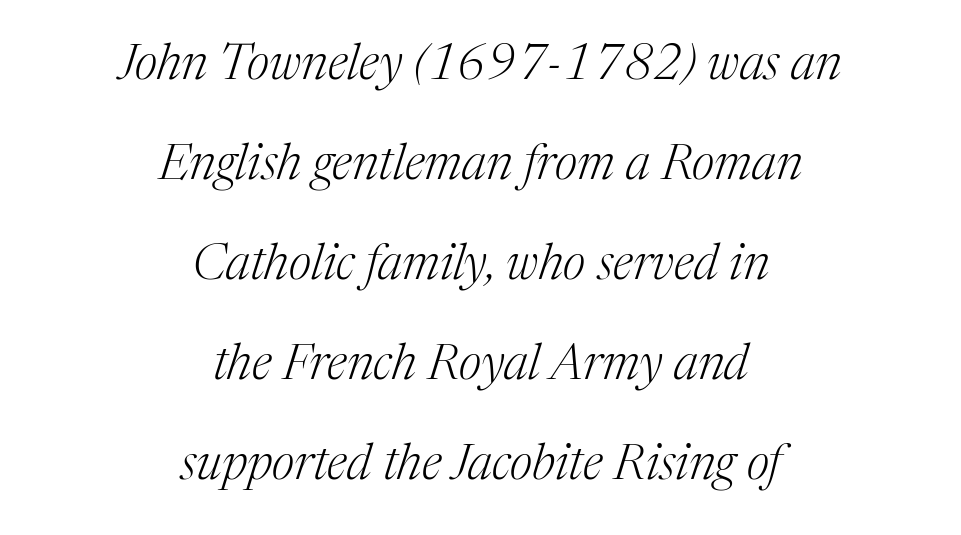
{"serif": "yes", "italic": "yes", "lean": "right", "slant_degrees": 17, "bold": "no", "weight": "light", "width": "normal", "stroke_contrast": "medium", "x_height": "medium", "monospaced": "no", "underline": "no", "align": "center", "line_spacing": "loose", "line_spacing_ratio": 2.0, "letter_spacing": "normal", "letter_spacing_em": 0.0, "glyph_px": 50}
